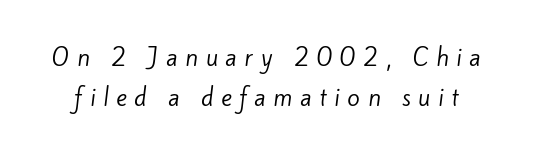
The image shows 23 px text type; set line spacing 1.76x, unusually wide letter spacing (+0.33 em), not underlined.
